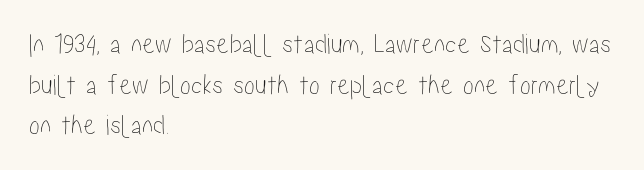
The image shows 29 px condensed type, upright; set left-aligned, normal line spacing (1.4x), normal letter spacing, not underlined; low stroke contrast and a medium x-height.
